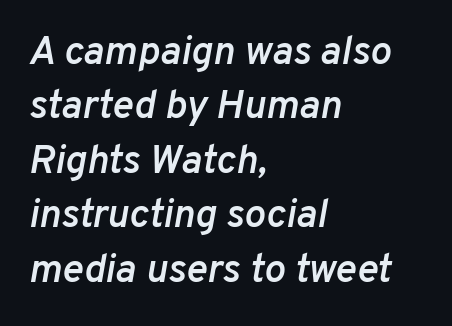
Q: Is the text bold? A: Semi-bold.
Q: Is the text italic (slanted)? A: Yes, it leans right by about 10 degrees.
Q: Is the text underlined? A: No.
Q: How is the paragraph aligned? A: Left-aligned.
Q: Is the spacing between letters normal or unusually wide? A: Normal.
Q: Is the spacing between lines tight, normal or loose? A: Normal.
Q: Width (condensed, normal, or wide)? A: Normal.
Q: Stroke contrast? A: Low.
Q: x-height? A: Medium.
Q: Monospaced? A: No.
